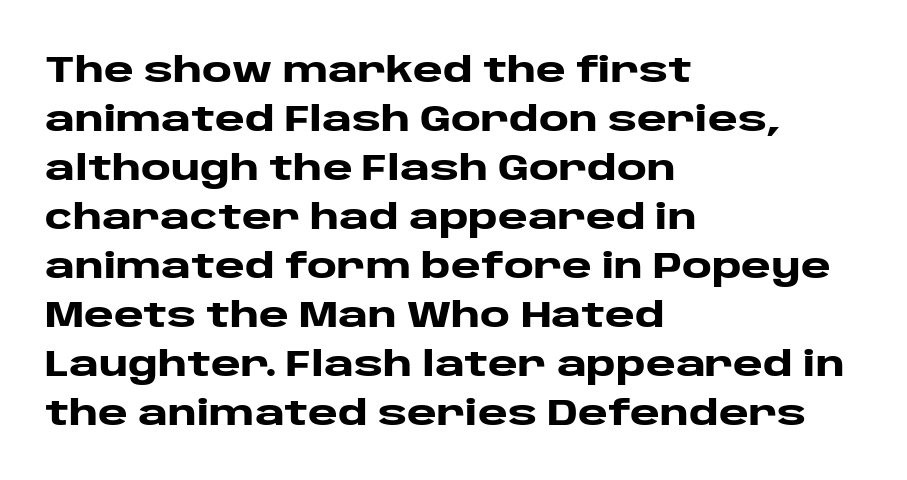
Are there feet on the stems? There aren't — it's a sans. As a designer I'd log this as weight 700, bold. The rendering uses natural spacing where letterforms have individual widths. A typesetter would mark this as roman, not italic.
